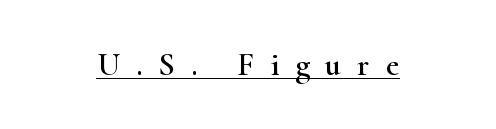
The passage shown is typed in a proportional face where columns would drift. Horizontally, the lines are justified to the midpoint only. To sum up the face: it has serifs. A typographer would call this underscored text. Posture: straight, roman, zero tilt.
